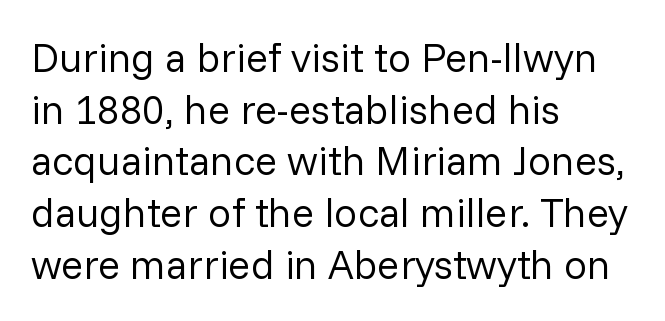
Q: Is the text bold? A: No.
Q: Is the text italic (slanted)? A: No, it is upright.
Q: Is the typeface a serif or a sans-serif typeface? A: Sans-serif.
Q: Is the text underlined? A: No.
Q: How is the paragraph aligned? A: Left-aligned.
Q: Is the spacing between letters normal or unusually wide? A: Normal.
Q: Is the spacing between lines tight, normal or loose? A: Normal.
Q: Width (condensed, normal, or wide)? A: Normal.
Q: Stroke contrast? A: Low.
Q: x-height? A: Medium.
Q: Monospaced? A: No.
